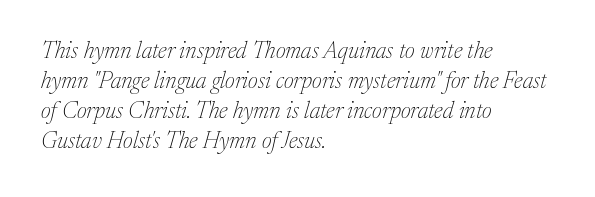
The image shows 23 px text type, italic (leaning right); set left-aligned, normal line spacing (1.31x), normal letter spacing, not underlined.
